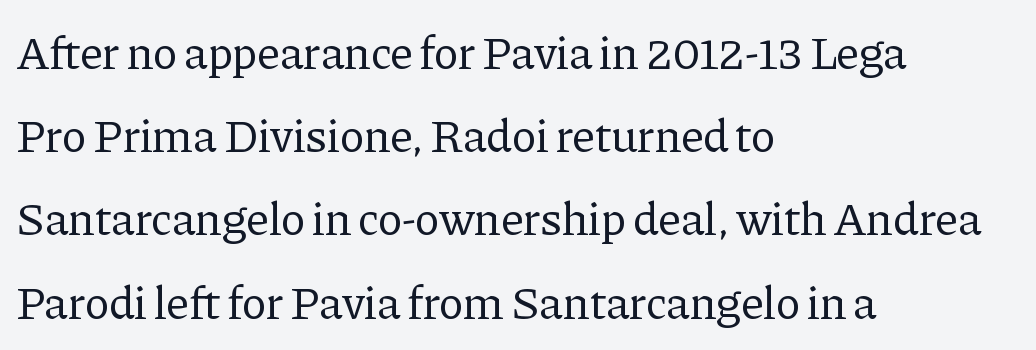
The image shows 47 px regular-weight serif type, upright; set left-aligned, line spacing 1.77x, normal letter spacing, not underlined; low stroke contrast and a medium x-height.
